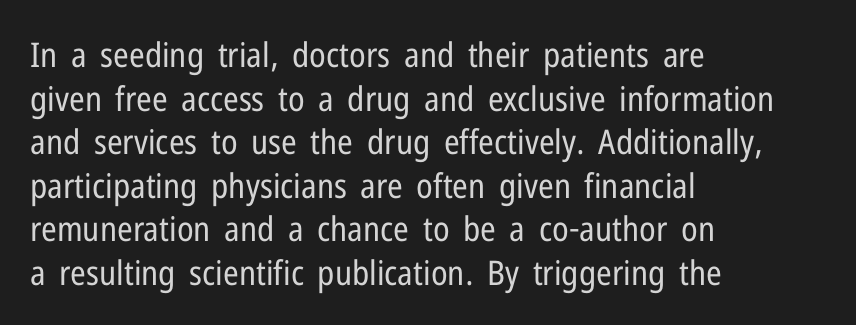
{"serif": "no", "italic": "no", "bold": "no", "weight": "regular", "width": "condensed", "stroke_contrast": "low", "x_height": "medium", "monospaced": "no", "underline": "no", "align": "left", "line_spacing": "normal", "line_spacing_ratio": 1.28, "letter_spacing": "normal", "letter_spacing_em": 0.0, "glyph_px": 34}
